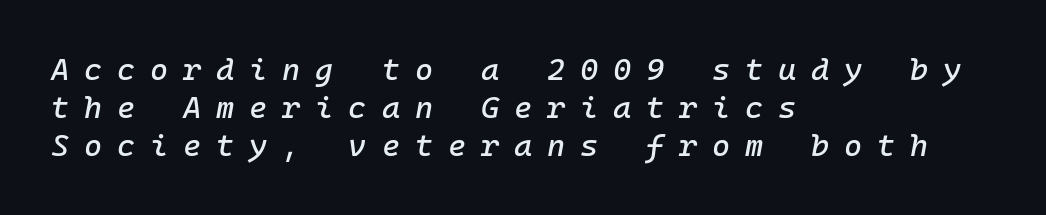
Q: Is the text italic (slanted)? A: Yes, it leans right by about 10 degrees.
Q: Is the text underlined? A: No.
Q: How is the paragraph aligned? A: Left-aligned.
Q: Is the spacing between letters normal or unusually wide? A: Unusually wide.
Q: Width (condensed, normal, or wide)? A: Normal.
Q: Stroke contrast? A: Low.
Q: x-height? A: Medium.
Q: Monospaced? A: Yes.
